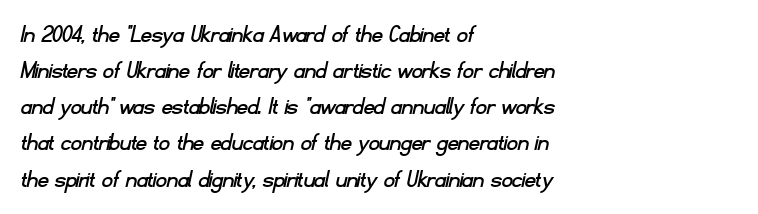
Visually the block forms a straight wall on the left and a jagged coastline on the right. These lines sit exactly where default settings would place them. This rendering leaves character spacing at its baseline value. Decoration check: the copy has no underline.
